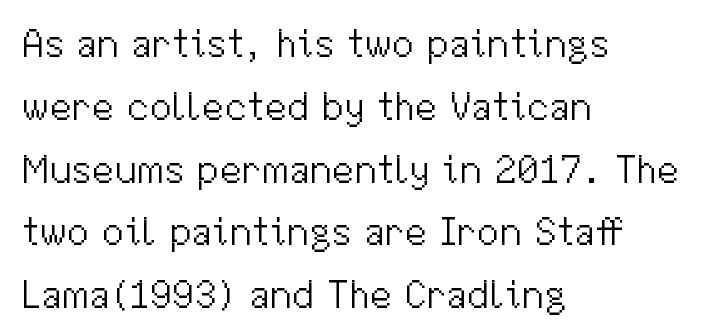
This rendering features lettering with no underline. Caption: face not bold, strokes unweighted. If you measured baseline to baseline, you'd find a middling distance. Designer's note — italics off, roman on. Line beginnings align vertically; line endings do not. Short note: letters normally spaced.
